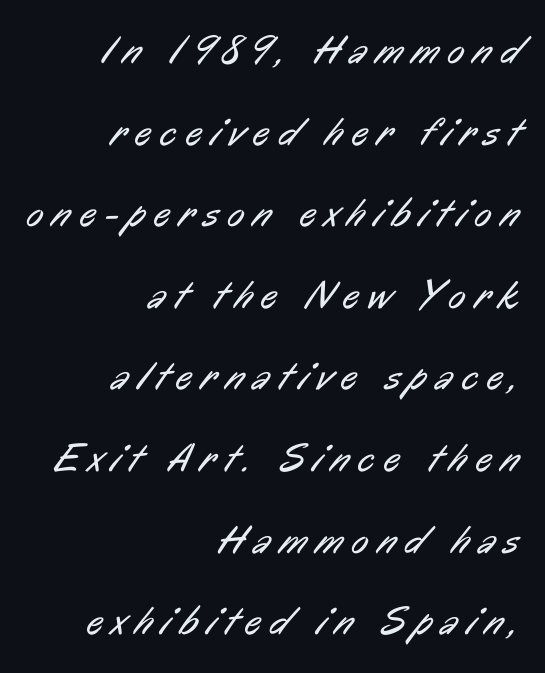
The image shows 40 px regular-weight, condensed sans-serif type; set right-aligned, loose line spacing (2.04x), unusually wide letter spacing (+0.23 em), not underlined; low stroke contrast and a medium x-height.
